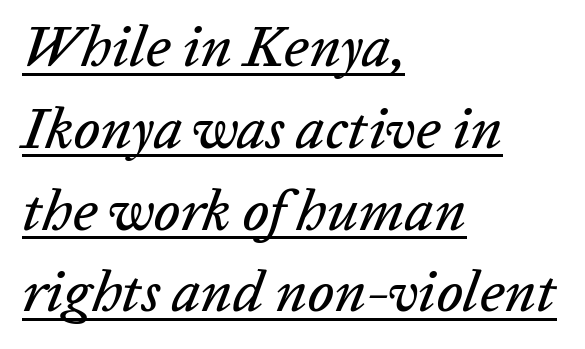
Italic: yes, the glyphs are oblique. Proportional: the letters do not fall into vertical columns. The rows are spaced the way most documents space them. A classic flush-left, rag-right setting is used for this passage.
